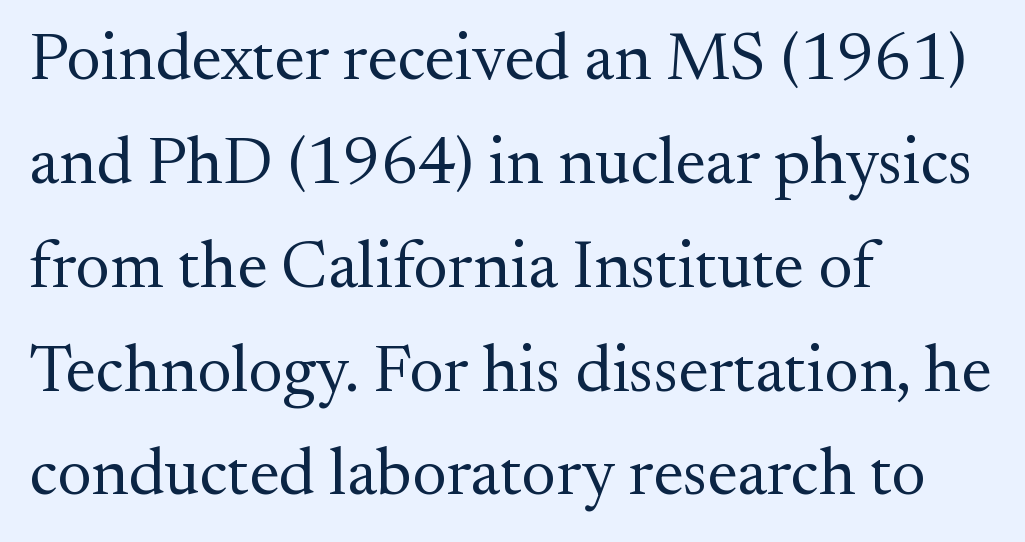
The image shows 67 px regular-weight serif type, upright; set left-aligned, normal line spacing (1.55x), normal letter spacing, not underlined; medium stroke contrast and a small x-height.
